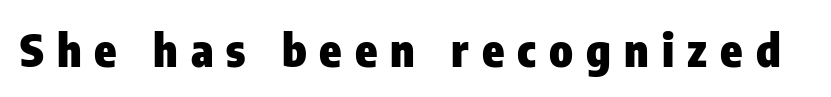
{"serif": "no", "italic": "no", "bold": "yes", "weight": "heavy", "width": "condensed", "stroke_contrast": "low", "x_height": "medium", "monospaced": "no", "underline": "no", "letter_spacing": "wide", "letter_spacing_em": 0.29, "glyph_px": 45}
